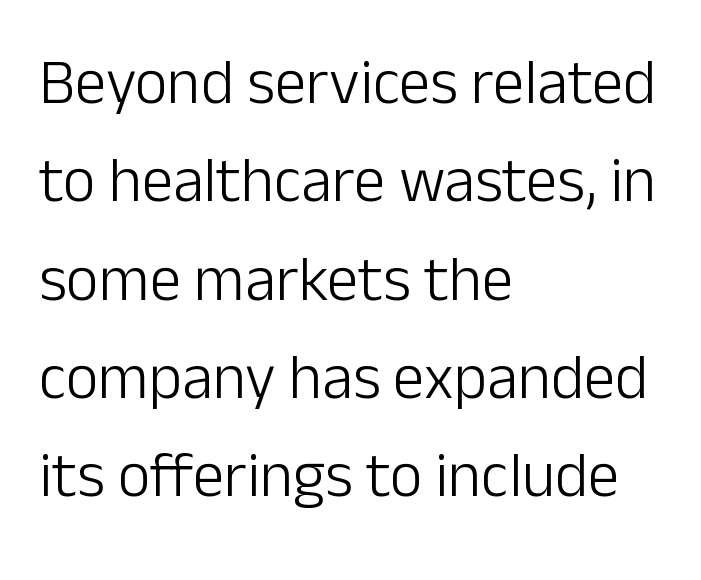
Q: Is the text bold? A: No.
Q: Is the text italic (slanted)? A: No, it is upright.
Q: Is the typeface a serif or a sans-serif typeface? A: Sans-serif.
Q: Is the text underlined? A: No.
Q: How is the paragraph aligned? A: Left-aligned.
Q: Is the spacing between letters normal or unusually wide? A: Normal.
Q: Is the spacing between lines tight, normal or loose? A: Normal.
Q: Width (condensed, normal, or wide)? A: Normal.
Q: Stroke contrast? A: Low.
Q: x-height? A: Medium.
Q: Monospaced? A: No.
